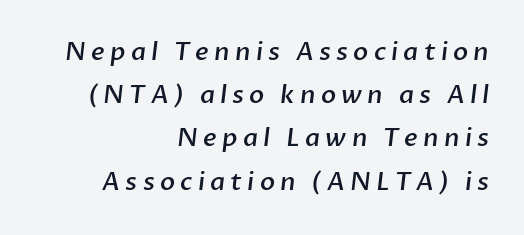
Q: Is the text bold? A: Semi-bold.
Q: Is the text underlined? A: No.
Q: How is the paragraph aligned? A: Right-aligned.
Q: Is the spacing between letters normal or unusually wide? A: Unusually wide.
